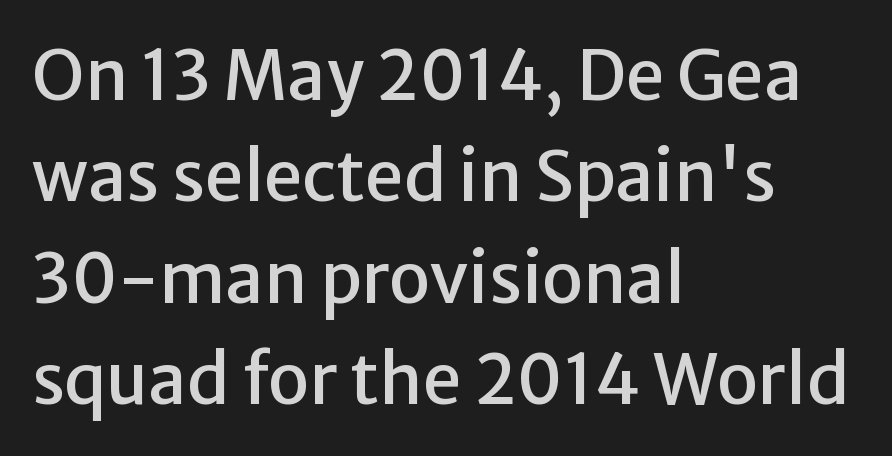
Q: Is the text italic (slanted)? A: No, it is upright.
Q: Is the typeface a serif or a sans-serif typeface? A: Sans-serif.
Q: Is the text underlined? A: No.
Q: How is the paragraph aligned? A: Left-aligned.
Q: Is the spacing between letters normal or unusually wide? A: Normal.
Q: Is the spacing between lines tight, normal or loose? A: Normal.
Q: Width (condensed, normal, or wide)? A: Normal.
Q: Stroke contrast? A: Low.
Q: x-height? A: Medium.
Q: Monospaced? A: No.
